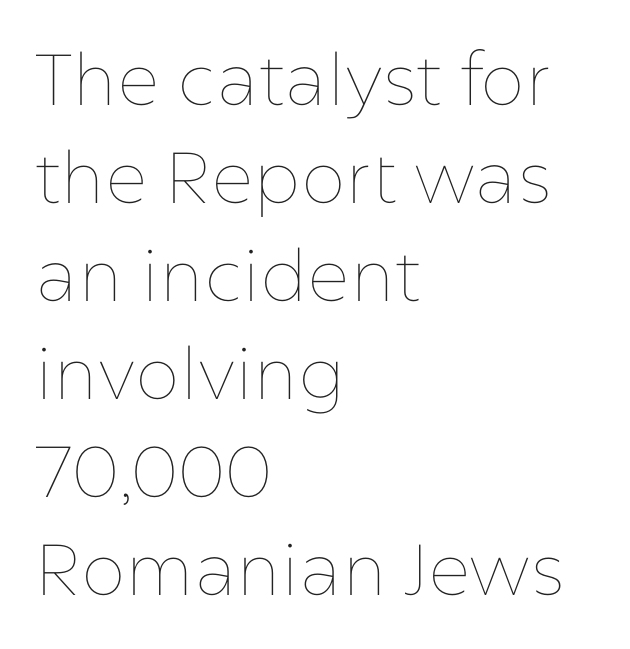
The image shows 72 px thin type, upright; set left-aligned, normal line spacing (1.36x), normal letter spacing, not underlined; low stroke contrast and a medium x-height.
